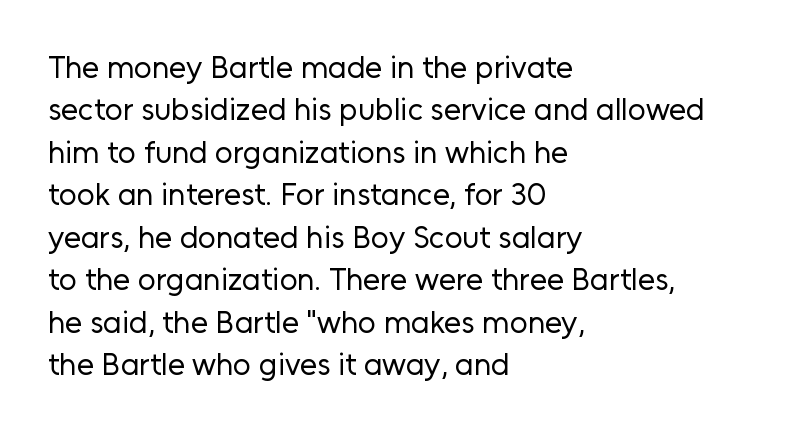
The image shows 31 px regular-weight sans-serif type, upright; set left-aligned, normal line spacing (1.37x), normal letter spacing, not underlined; low stroke contrast and a medium x-height.
